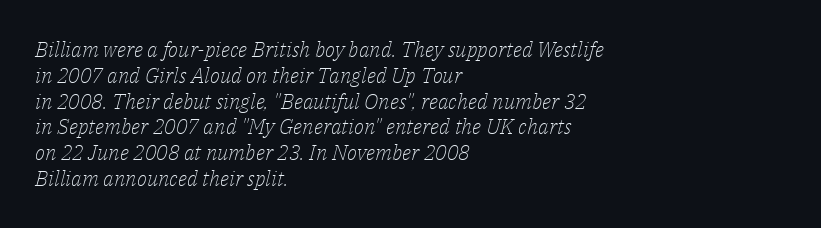
Between one letter and the next there's only the usual sliver of space. Compared with a centered layout, this one pins lines to the left instead. Words float on clear page, feet unadorned. The font's italic variant was chosen for this text. Stems here are at most as thick as an everyday book face.
